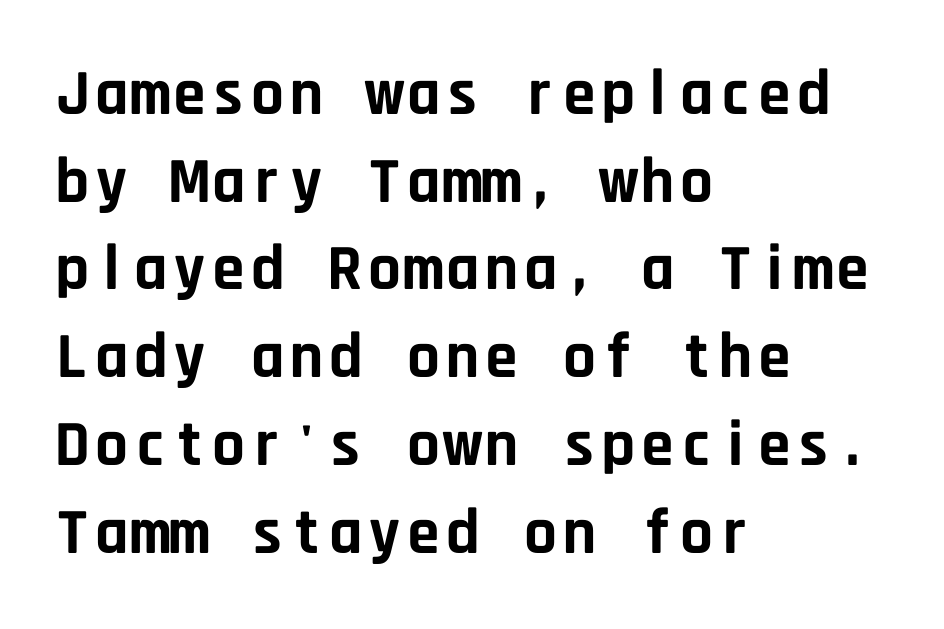
Short note: letters normally spaced. Heavy, bold letterforms. This sample uses an upright cut, with every glyph sitting square on the baseline. Each letter, wide or thin by design, is forced into the same width here. The face used here is a sans, in the tradition of grotesques and geometrics.
